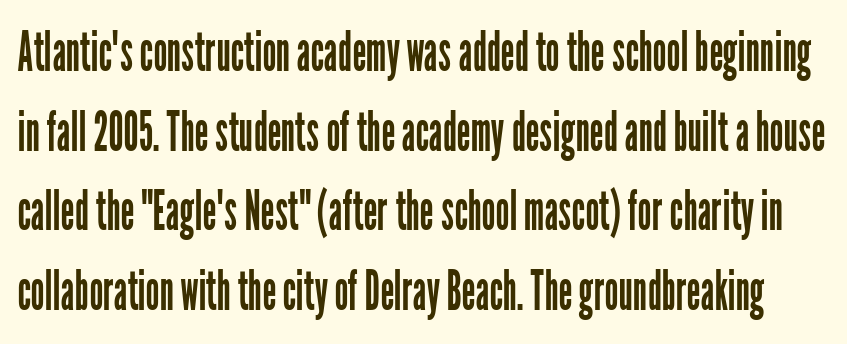
The image shows 55 px regular-weight, condensed sans-serif type, upright; set normal line spacing (1.45x), normal letter spacing, not underlined; low stroke contrast and a medium x-height.
